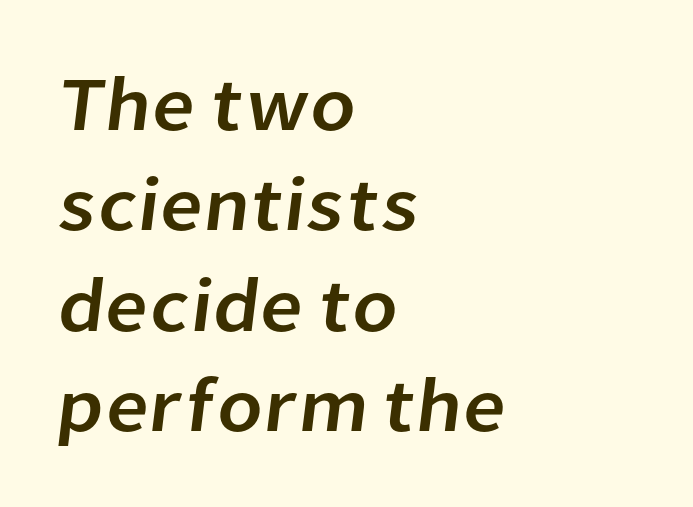
The image shows 76 px sans-serif type; set left-aligned, normal line spacing (1.32x), normal letter spacing, not underlined; low stroke contrast and a medium x-height.
